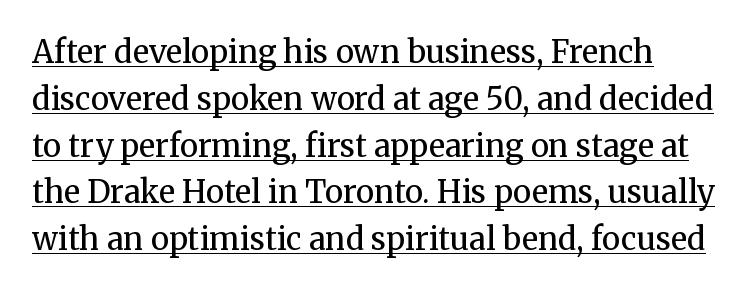
{"serif": "yes", "italic": "no", "bold": "no", "weight": "regular", "width": "normal", "stroke_contrast": "medium", "x_height": "medium", "monospaced": "no", "underline": "yes", "align": "left", "line_spacing": "normal", "line_spacing_ratio": 1.51, "letter_spacing": "normal", "letter_spacing_em": 0.0, "glyph_px": 31}
